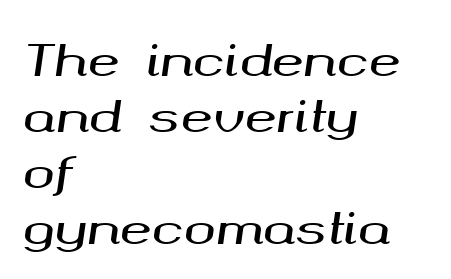
The face used here is proportionally spaced, like ordinary book or web type. The font's italic variant was chosen for this text. Bare-footed words on every line. The tracking reads as untouched default to a designer's eye. The paragraph shown leans on its left margin. Vertically, the passage feels balanced, rows spaced as you'd expect.
